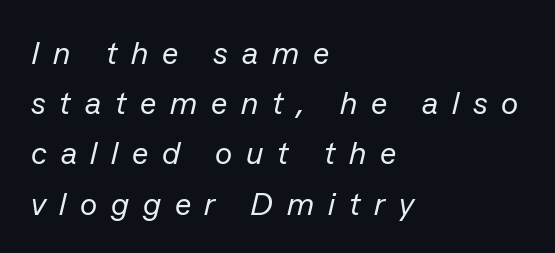
The space directly below the letters is spotless. Notice how descenders clear the ascenders below comfortably — that's standard leading. This is not heavy type; no bold has been used. Someone cranked the tracking dial way up on this one. These lines stack with their left ends in a neat column. Compared with ordinary roman type, these characters are visibly tilted.
